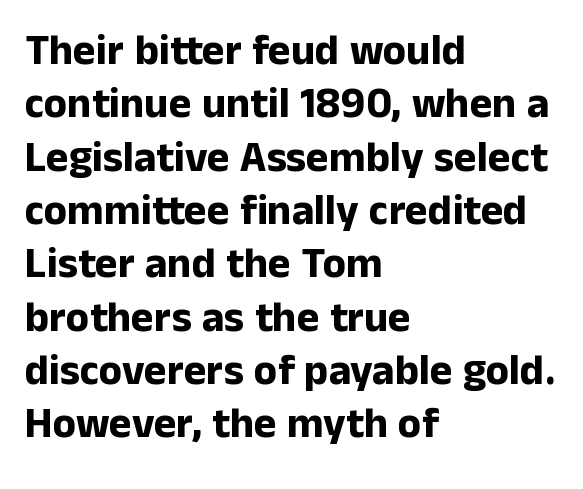
The image shows 43 px bold sans-serif type, upright; set left-aligned, line spacing 1.24x, normal letter spacing, not underlined; low stroke contrast and a medium x-height.
